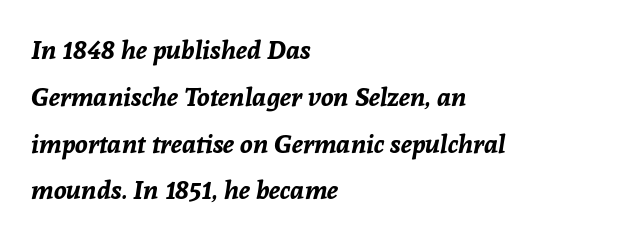
The typography opts for an oblique posture over an upright one. Typeset ragged right — the left edge is the straight one. Letters rest on an invisible, unmarked baseline. You'd pick this weight for a headline — it's a proper bold. You could call the tracking neutral — neither tight nor loose.
